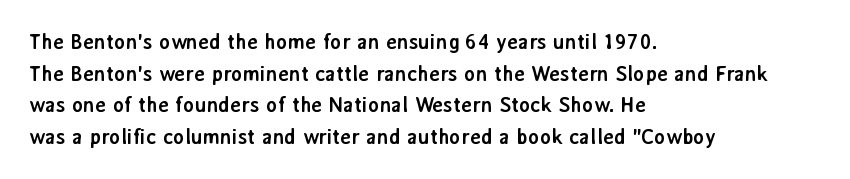
{"italic": "no", "bold": "yes", "underline": "no", "align": "left", "line_spacing": "normal", "line_spacing_ratio": 1.51, "letter_spacing": "normal", "letter_spacing_em": 0.0, "glyph_px": 21}
